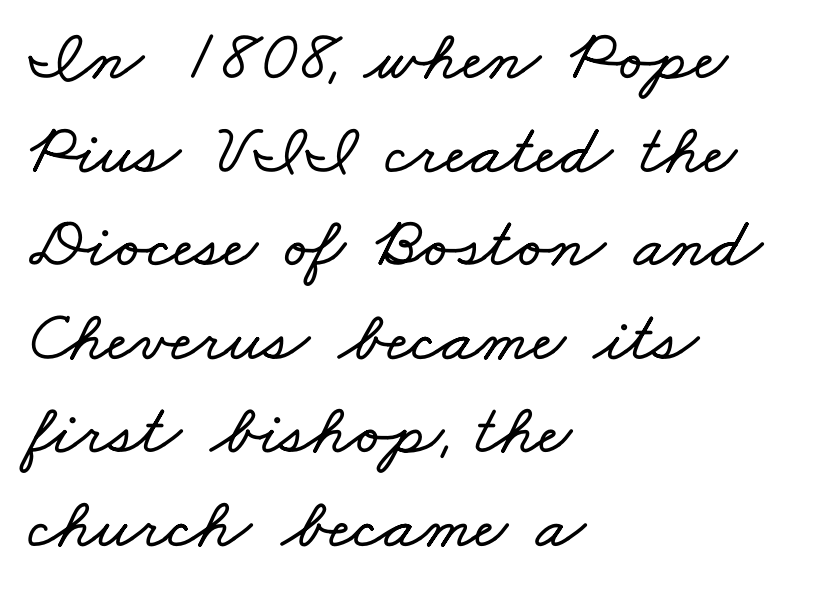
Q: Is the text underlined? A: No.
Q: How is the paragraph aligned? A: Left-aligned.
Q: Is the spacing between letters normal or unusually wide? A: Normal.
Q: Is the spacing between lines tight, normal or loose? A: Normal.
Q: Width (condensed, normal, or wide)? A: Wide.
Q: Stroke contrast? A: Low.
Q: x-height? A: Small.
Q: Monospaced? A: No.
